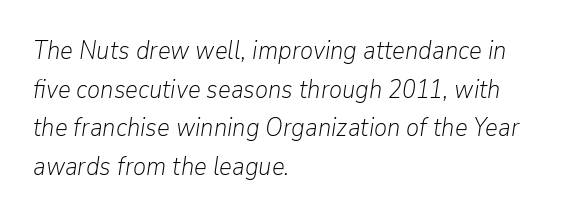
Notice how the stems are inclined rather than vertical — that's the hallmark of italics. Whoever set this chose a conventional vertical rhythm. All the whitespace from short lines collects on the right. In terms of letterspacing, this is plain default setting. Honestly, there is no underline to notice here at all. Stroke mass is kept to a normal reading level or below.
